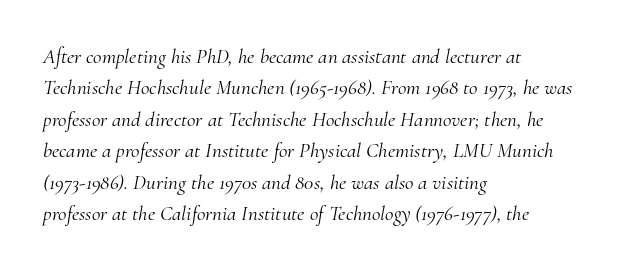
Q: Is the text bold? A: No.
Q: Is the text italic (slanted)? A: Yes, it leans right by about 10 degrees.
Q: Is the text underlined? A: No.
Q: How is the paragraph aligned? A: Left-aligned.
Q: Is the spacing between letters normal or unusually wide? A: Normal.
Q: Is the spacing between lines tight, normal or loose? A: Normal.
